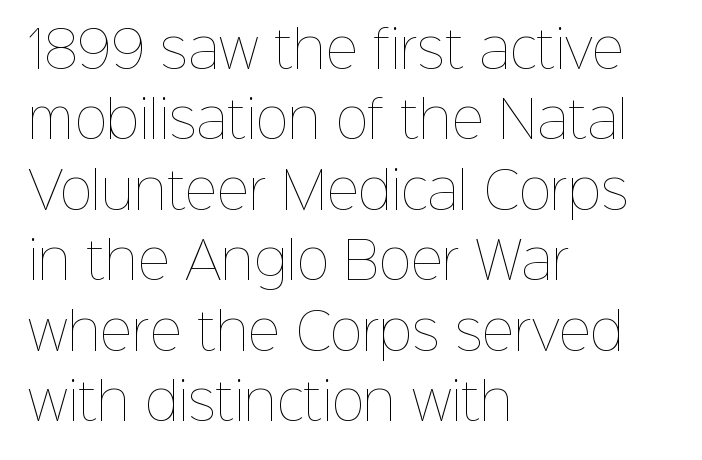
The image shows 50 px thin type, upright; set left-aligned, normal line spacing (1.41x), normal letter spacing, not underlined; low stroke contrast and a medium x-height.
